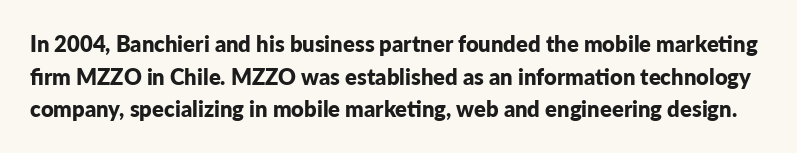
Glance below the letters and you will spot only blank space. As a designer I'd log this as weight 700, bold. Inter-character spacing is left at the font's built-in metrics. The passage shown stacks its lines at a standard gap. The lettering holds an erect, upright posture throughout.
